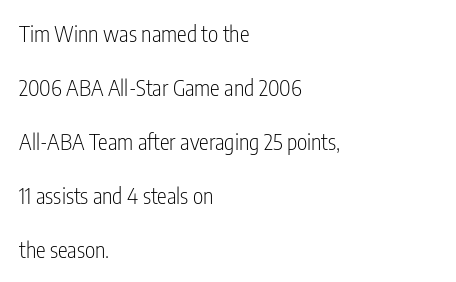
{"italic": "no", "bold": "no", "underline": "no", "align": "left", "line_spacing": "loose", "line_spacing_ratio": 2.45, "letter_spacing": "normal", "letter_spacing_em": 0.0, "glyph_px": 22}
